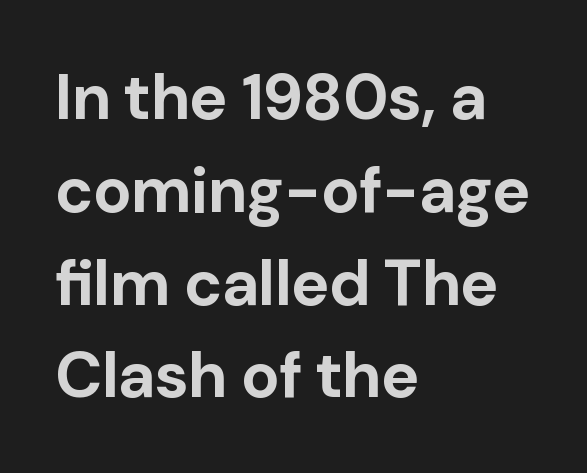
{"serif": "no", "italic": "no", "bold": "yes", "weight": "bold", "width": "normal", "stroke_contrast": "low", "x_height": "medium", "monospaced": "no", "underline": "no", "align": "left", "line_spacing": "normal", "line_spacing_ratio": 1.45, "letter_spacing": "normal", "letter_spacing_em": 0.0, "glyph_px": 64}
